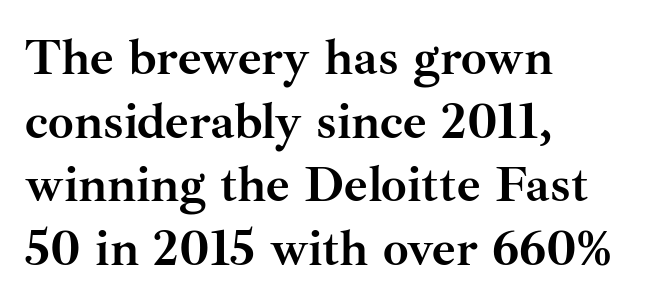
{"serif": "yes", "italic": "no", "bold": "yes", "weight": "semibold", "width": "normal", "stroke_contrast": "medium", "x_height": "small", "monospaced": "no", "underline": "no", "align": "left", "line_spacing": "normal", "line_spacing_ratio": 1.25, "letter_spacing": "normal", "letter_spacing_em": 0.0, "glyph_px": 51}
